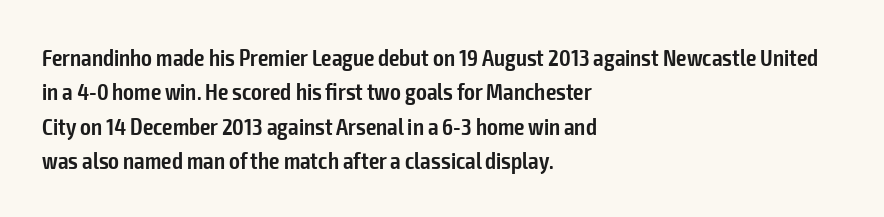
The sample has been set in demibold, a notch under bold. Students, observe: this is what conventionally led text looks like. All the whitespace from short lines collects on the right. Descenders are the only things crossing below the line.
